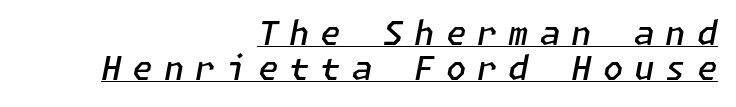
The rendering anchors every line to the right-hand side. Spacing between characters has been opened up far beyond the box default. Check the space under the baseline: a stroke is drawn there. Does the weight exceed regular? Yes, but only to semibold. The lettering tilts uniformly, giving the passage an italic look.
